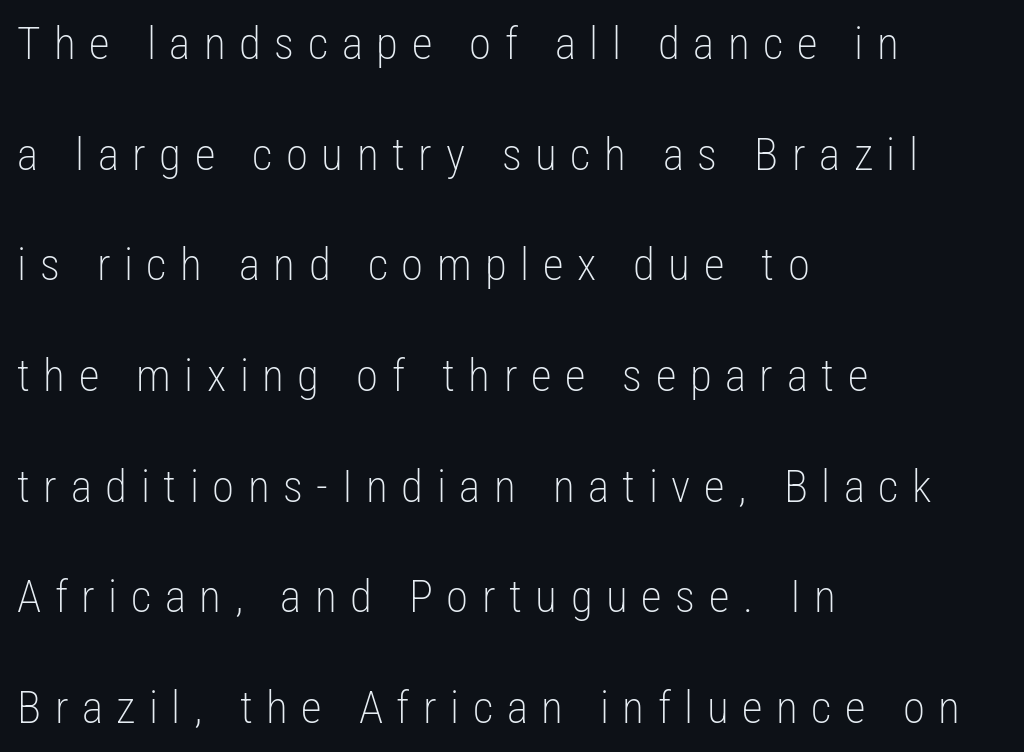
The string is rendered with underlining switched off. Does the type have serifs? No, each stem ends abruptly. One glance says open: line gaps are wider than usual. The lines are quadded left.
